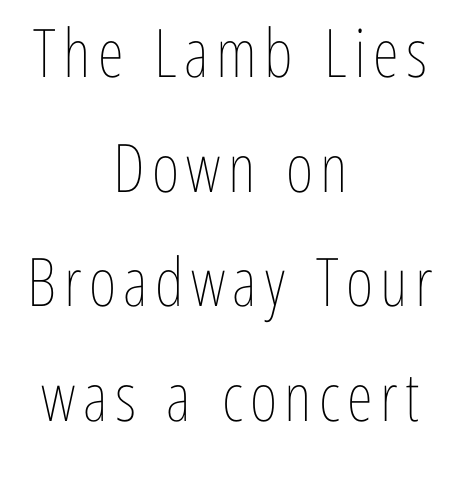
Q: Is the text bold? A: No.
Q: Is the text italic (slanted)? A: No, it is upright.
Q: Is the text underlined? A: No.
Q: How is the paragraph aligned? A: Centered.
Q: Width (condensed, normal, or wide)? A: Condensed.
Q: Stroke contrast? A: Low.
Q: x-height? A: Medium.
Q: Monospaced? A: No.
